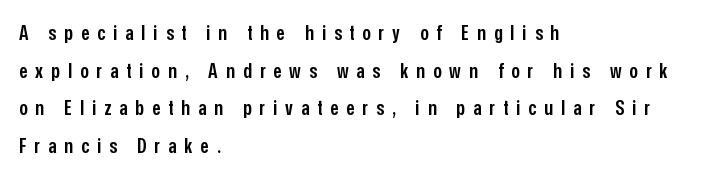
{"italic": "no", "bold": "semi", "underline": "no", "align": "left", "line_spacing_ratio": 1.79, "letter_spacing": "wide", "letter_spacing_em": 0.38, "glyph_px": 21}
